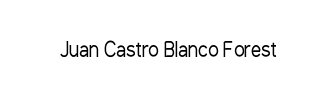
The image shows 20 px text type, upright; set normal letter spacing, not underlined.
